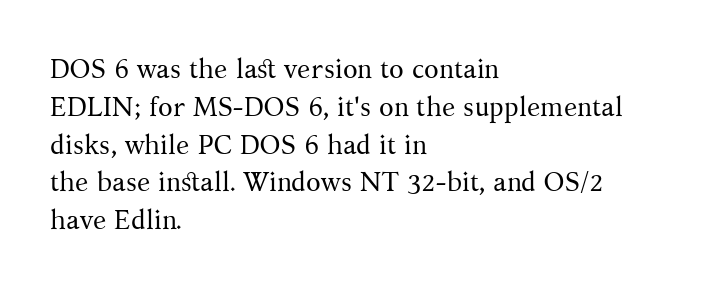
The image shows 27 px text type, upright; set left-aligned, normal line spacing (1.4x), normal letter spacing, not underlined.
